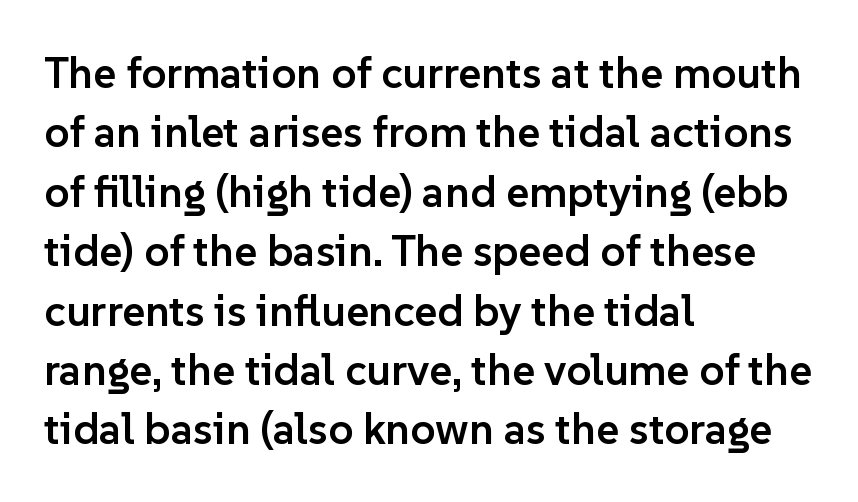
{"serif": "no", "italic": "no", "bold": "semi", "weight": "semibold", "width": "normal", "stroke_contrast": "low", "x_height": "medium", "monospaced": "no", "underline": "no", "align": "left", "line_spacing": "normal", "line_spacing_ratio": 1.35, "letter_spacing": "normal", "letter_spacing_em": 0.0, "glyph_px": 44}
